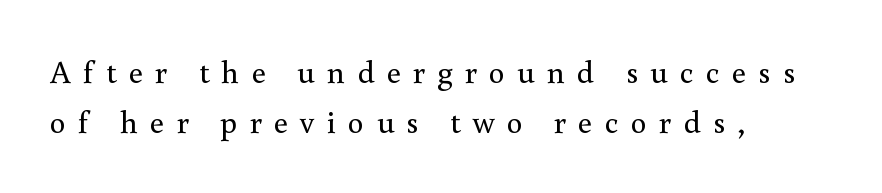
Is this a sans? No — the strokes have serifs. Quick note: not italic, upright. Students, observe: this is what conventionally led text looks like. The foot of each line stays bare and open. The letters look calm and open, with moderate or lighter stems.
